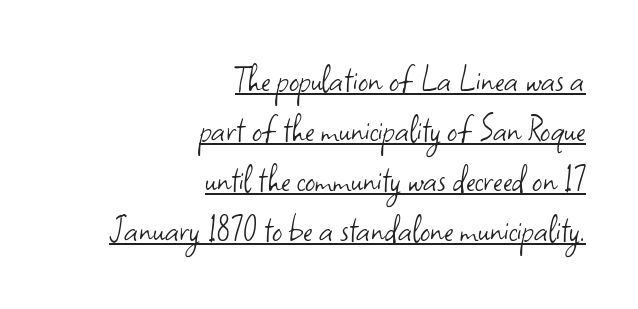
Q: Is the text bold? A: No.
Q: Is the text italic (slanted)? A: Yes.
Q: Is the typeface a serif or a sans-serif typeface? A: Sans-serif.
Q: Is the text underlined? A: Yes.
Q: How is the paragraph aligned? A: Right-aligned.
Q: Is the spacing between letters normal or unusually wide? A: Normal.
Q: Is the spacing between lines tight, normal or loose? A: Normal.
Q: Width (condensed, normal, or wide)? A: Normal.
Q: Stroke contrast? A: Low.
Q: x-height? A: Small.
Q: Monospaced? A: No.
